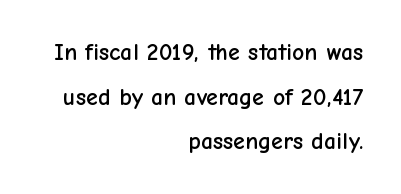
The image shows 24 px text type, upright; set right-aligned, line spacing 1.86x, normal letter spacing, not underlined.
